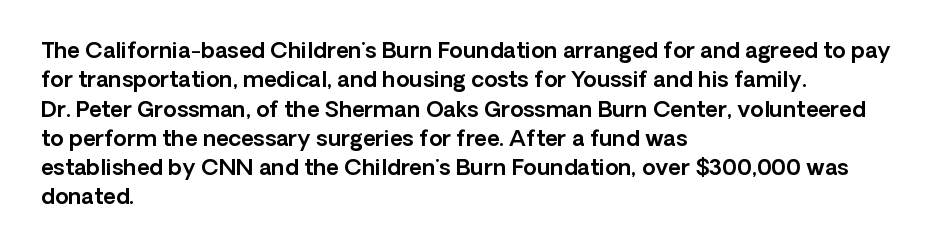
The image shows 22 px text type, upright; set left-aligned, normal line spacing (1.33x), normal letter spacing, not underlined.
